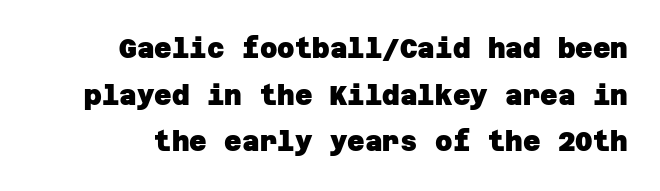
A bare baseline throughout the passage. Glyph-to-glyph distance matches everyday printed text. Thick stems and heavy bowls — unmistakably bold.
